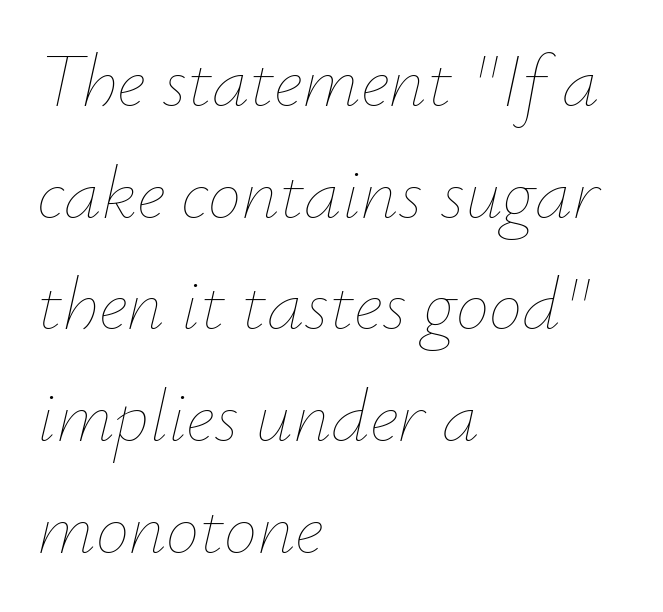
{"italic": "yes", "lean": "right", "slant_degrees": 12, "bold": "no", "weight": "thin", "width": "normal", "stroke_contrast": "low", "x_height": "small", "monospaced": "no", "underline": "no", "align": "left", "line_spacing": "normal", "line_spacing_ratio": 1.49, "letter_spacing": "normal", "letter_spacing_em": 0.0, "glyph_px": 75}
